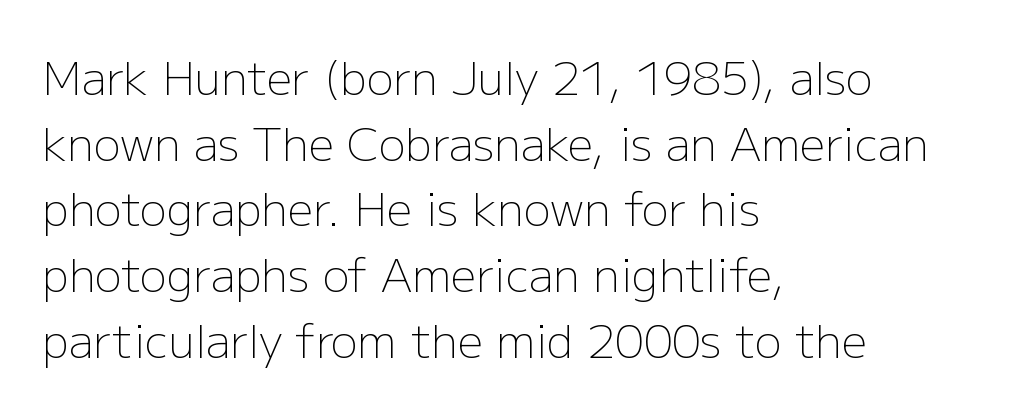
{"serif": "no", "italic": "no", "bold": "no", "weight": "light", "width": "normal", "stroke_contrast": "low", "x_height": "medium", "monospaced": "no", "underline": "no", "align": "left", "line_spacing": "normal", "line_spacing_ratio": 1.46, "letter_spacing": "normal", "letter_spacing_em": 0.0, "glyph_px": 45}
